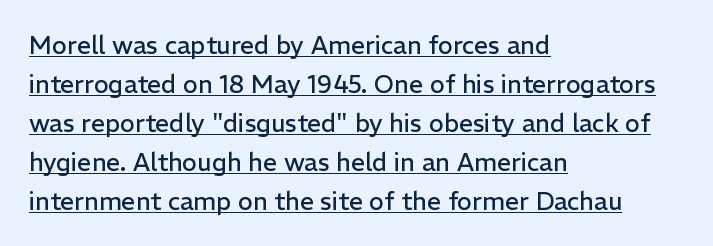
Q: Is the text bold? A: No.
Q: Is the text italic (slanted)? A: No, it is upright.
Q: Is the text underlined? A: Yes.
Q: How is the paragraph aligned? A: Left-aligned.
Q: Is the spacing between letters normal or unusually wide? A: Normal.
Q: Is the spacing between lines tight, normal or loose? A: Normal.
